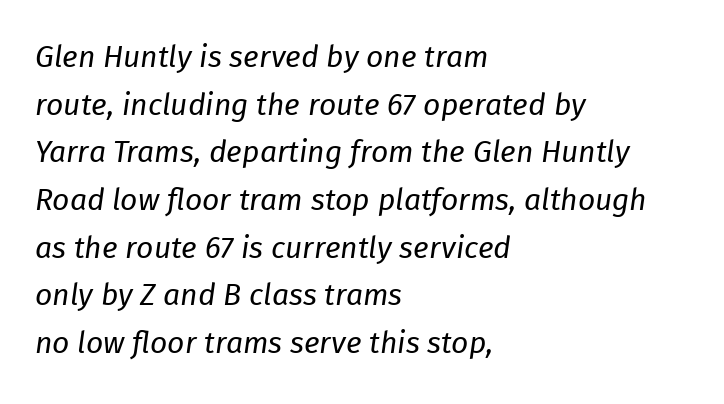
Unmarked baselines from the first word to the last. Emphasis-style slanted type is in use. Teacher's note: observe the even left margin — that is flush-left alignment. The horizontal fit of the characters is conventional and even. Rows of type keep a routine distance in the vertical direction.
